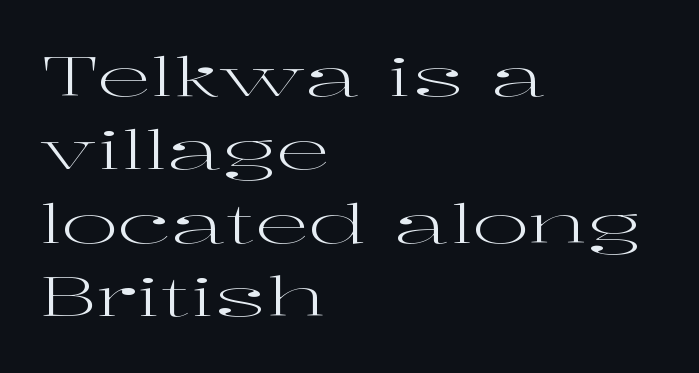
{"serif": "yes", "italic": "no", "bold": "no", "weight": "regular", "width": "wide", "stroke_contrast": "high", "x_height": "medium", "monospaced": "no", "underline": "no", "align": "left", "line_spacing": "normal", "line_spacing_ratio": 1.36, "letter_spacing": "normal", "letter_spacing_em": 0.0, "glyph_px": 54}
